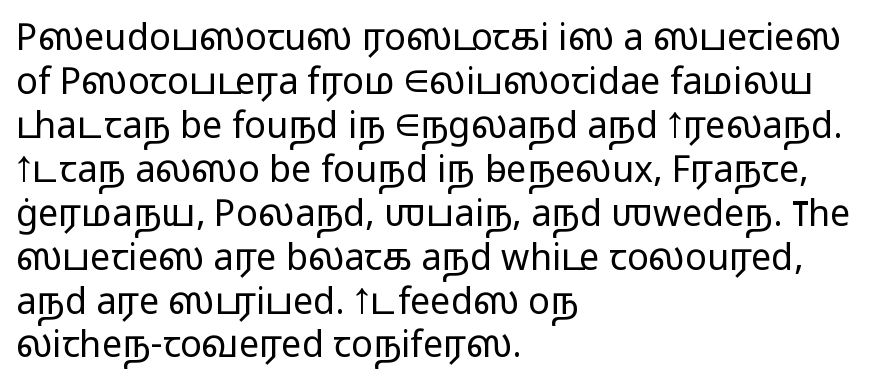
{"serif": "no", "italic": "no", "bold": "no", "weight": "light", "width": "wide", "stroke_contrast": "low", "x_height": "medium", "monospaced": "no", "underline": "no", "align": "left", "line_spacing_ratio": 1.22, "letter_spacing": "normal", "letter_spacing_em": 0.0, "glyph_px": 36}
